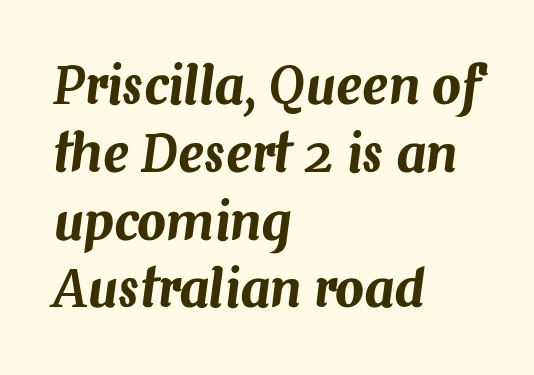
Here the designer chose a conventional face with non-uniform glyph widths. Honestly, the letter spacing is just normal — you wouldn't notice it. Reading down the column, the eye jumps a familiar distance to each next line. The foot of each line stays bare and open.
